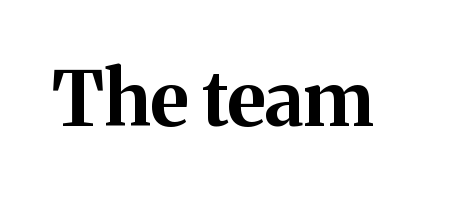
The image shows 75 px bold serif type, upright; set normal letter spacing, not underlined; medium stroke contrast and a medium x-height.
